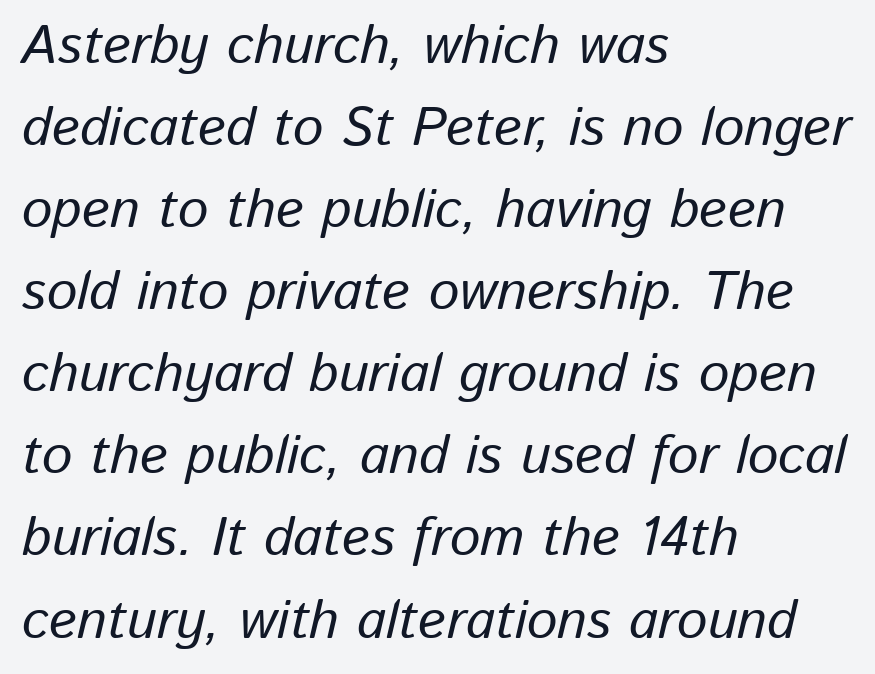
Q: Is the text italic (slanted)? A: Yes, it leans right by about 13 degrees.
Q: Is the text underlined? A: No.
Q: How is the paragraph aligned? A: Left-aligned.
Q: Is the spacing between letters normal or unusually wide? A: Normal.
Q: Is the spacing between lines tight, normal or loose? A: Normal.
Q: Width (condensed, normal, or wide)? A: Normal.
Q: Stroke contrast? A: Low.
Q: x-height? A: Medium.
Q: Monospaced? A: No.
